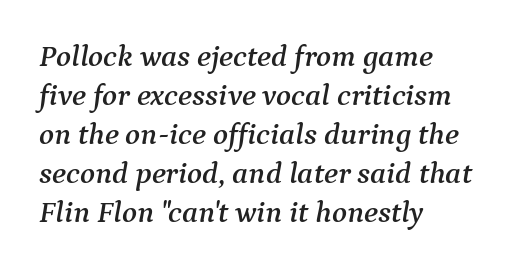
The image shows 31 px serif type, italic (leaning right); set left-aligned, normal line spacing (1.26x), normal letter spacing, not underlined; medium stroke contrast and a medium x-height.
